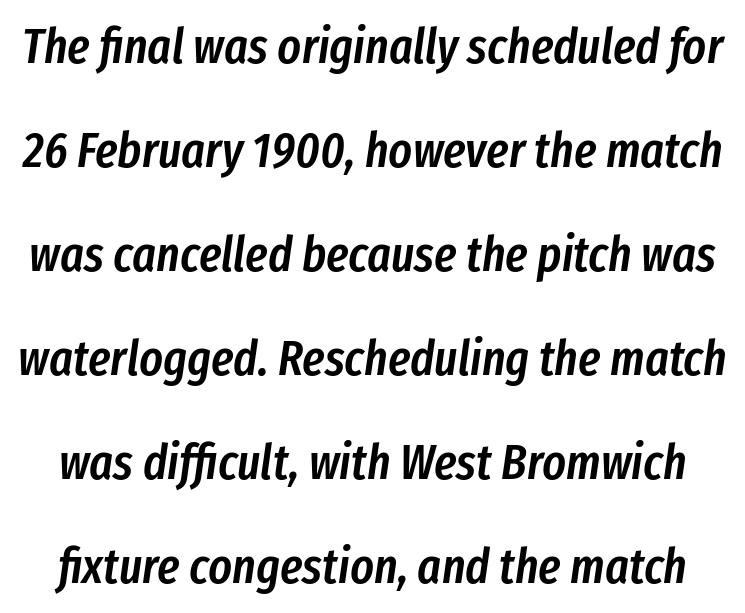
Looks like regular typesetting: each glyph gets only the width it needs. Nobody drew a line under any word here. Students, this is semibold: more ink than regular, less than bold. The tracking reads as untouched default to a designer's eye. The line-height multiplier appears high, well above default.
